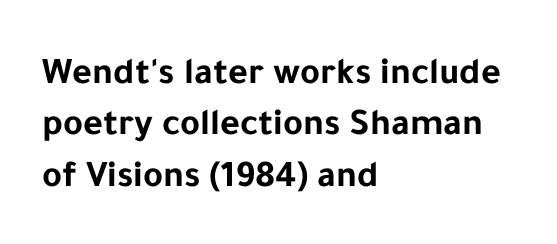
{"serif": "no", "italic": "no", "bold": "yes", "weight": "bold", "width": "normal", "stroke_contrast": "low", "x_height": "medium", "monospaced": "no", "underline": "no", "align": "left", "line_spacing": "normal", "line_spacing_ratio": 1.35, "letter_spacing": "normal", "letter_spacing_em": 0.0, "glyph_px": 38}
